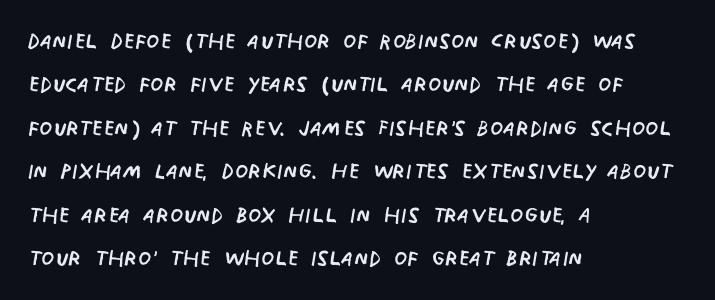
The image shows 30 px regular-weight, condensed sans-serif type; set left-aligned, normal line spacing (1.45x), normal letter spacing, not underlined; low stroke contrast and a large x-height.
